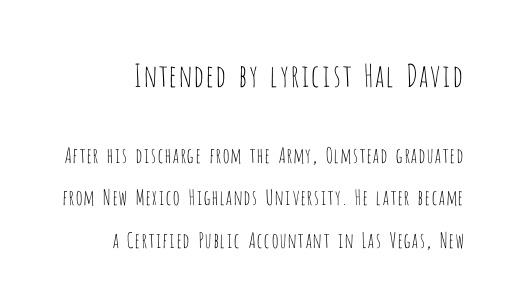
{"serif": "no", "italic": "no", "bold": "no", "weight": "thin", "width": "condensed", "stroke_contrast": "low", "x_height": "large", "monospaced": "no", "underline": "no", "align": "right", "line_spacing": "loose", "line_spacing_ratio": 2.03, "letter_spacing": "normal", "letter_spacing_em": 0.0, "larger_block": "first", "size_ratio": 1.48, "glyph_px": 31}
